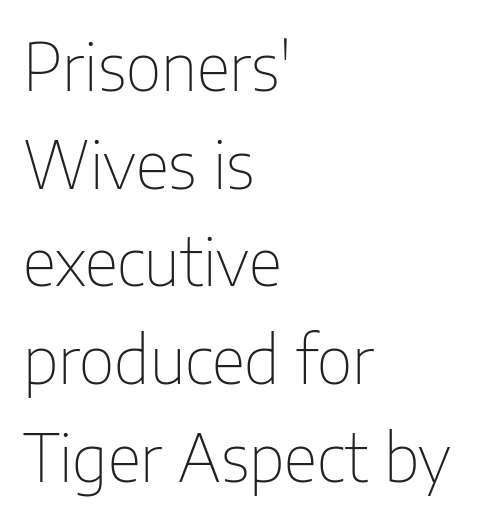
Q: Is the text bold? A: No.
Q: Is the text italic (slanted)? A: No, it is upright.
Q: Is the typeface a serif or a sans-serif typeface? A: Sans-serif.
Q: Is the text underlined? A: No.
Q: How is the paragraph aligned? A: Left-aligned.
Q: Is the spacing between letters normal or unusually wide? A: Normal.
Q: Is the spacing between lines tight, normal or loose? A: Normal.
Q: Width (condensed, normal, or wide)? A: Condensed.
Q: Stroke contrast? A: Low.
Q: x-height? A: Medium.
Q: Monospaced? A: No.
